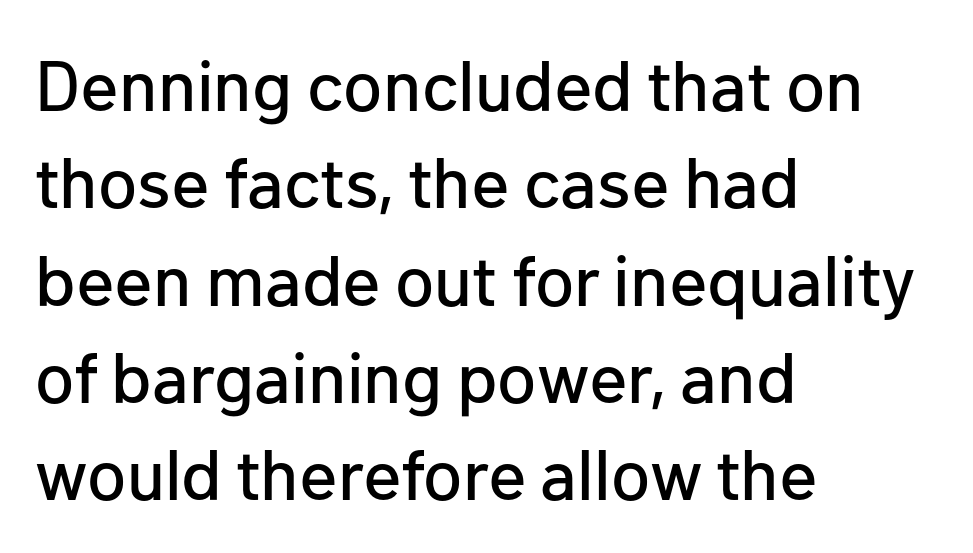
Q: Is the text italic (slanted)? A: No, it is upright.
Q: Is the typeface a serif or a sans-serif typeface? A: Sans-serif.
Q: Is the text underlined? A: No.
Q: How is the paragraph aligned? A: Left-aligned.
Q: Is the spacing between letters normal or unusually wide? A: Normal.
Q: Is the spacing between lines tight, normal or loose? A: Normal.
Q: Width (condensed, normal, or wide)? A: Normal.
Q: Stroke contrast? A: Low.
Q: x-height? A: Medium.
Q: Monospaced? A: No.
